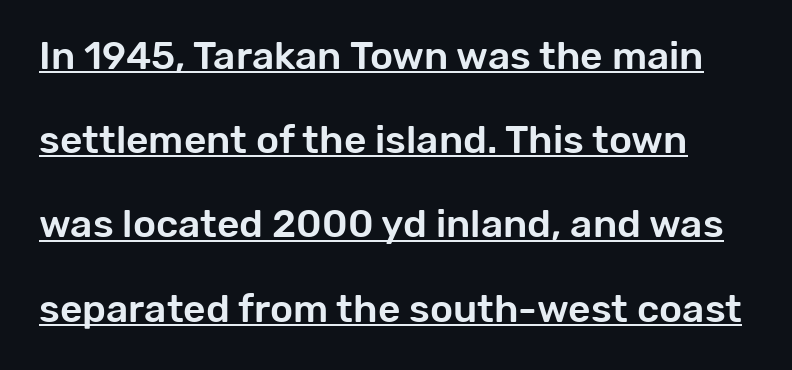
{"serif": "no", "italic": "no", "width": "normal", "stroke_contrast": "low", "x_height": "medium", "monospaced": "no", "underline": "yes", "line_spacing": "loose", "line_spacing_ratio": 2.16, "letter_spacing": "normal", "letter_spacing_em": 0.0, "glyph_px": 39}
